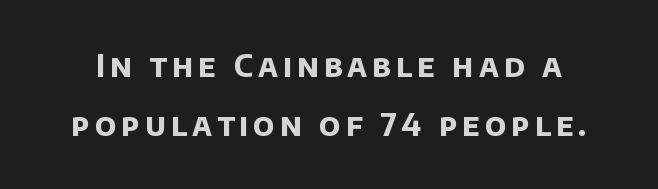
Each row of text sits above clean, open space. How would I describe the line gaps? Wide and relaxed. The passage shown is typeset with a sans-serif family. As a designer I'd log this as weight 700, bold. Character widths vary here, with narrow letters taking less room than wide ones.
